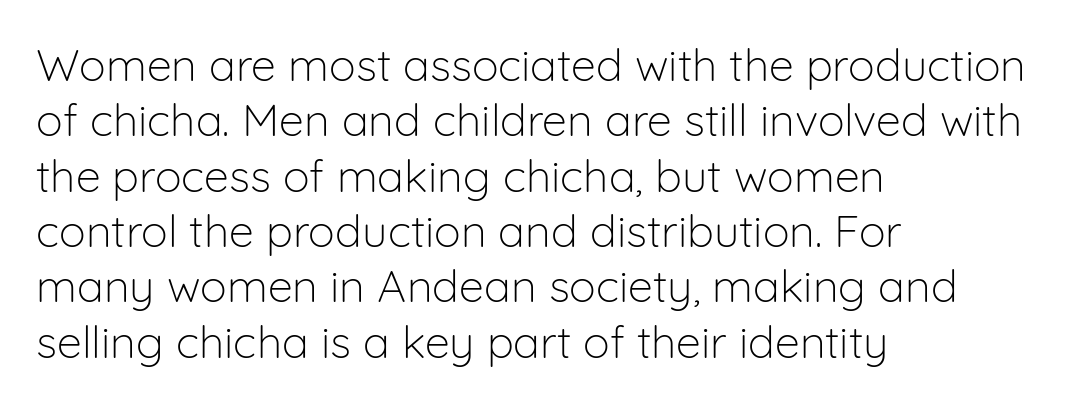
{"serif": "no", "italic": "no", "bold": "no", "weight": "light", "width": "normal", "stroke_contrast": "low", "x_height": "medium", "monospaced": "no", "underline": "no", "align": "left", "line_spacing_ratio": 1.23, "letter_spacing": "normal", "letter_spacing_em": 0.0, "glyph_px": 45}
